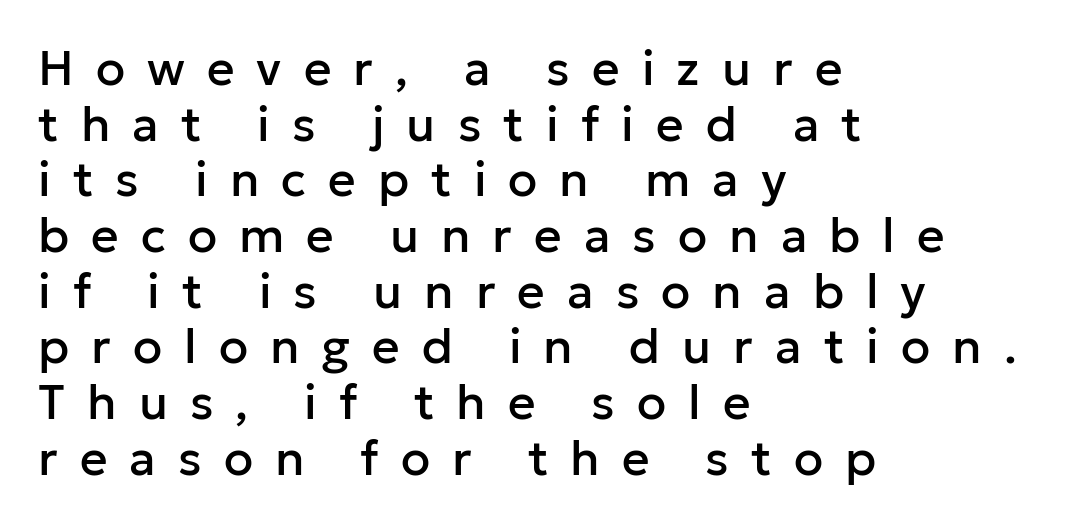
{"serif": "no", "italic": "no", "width": "normal", "stroke_contrast": "low", "x_height": "medium", "monospaced": "no", "underline": "no", "align": "left", "line_spacing_ratio": 1.16, "letter_spacing": "wide", "letter_spacing_em": 0.46, "glyph_px": 48}
